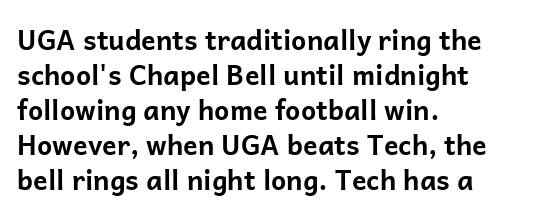
Is there much room between lines? A standard amount, neither cramped nor airy. Emphasis by weight is at full strength: bold. Each word holds together tightly as a unit, with standard inter-letter gaps. Rule under the text: the space is simply empty. Style check: upright. Does the copy run flush right? No — it runs flush left.
